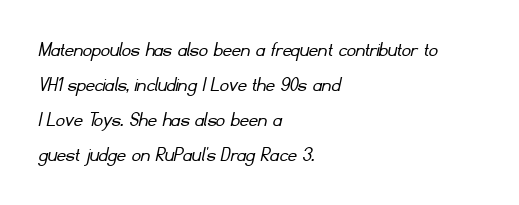
Q: Is the text bold? A: No.
Q: Is the text underlined? A: No.
Q: How is the paragraph aligned? A: Left-aligned.
Q: Is the spacing between letters normal or unusually wide? A: Normal.
Q: Is the spacing between lines tight, normal or loose? A: Normal.
